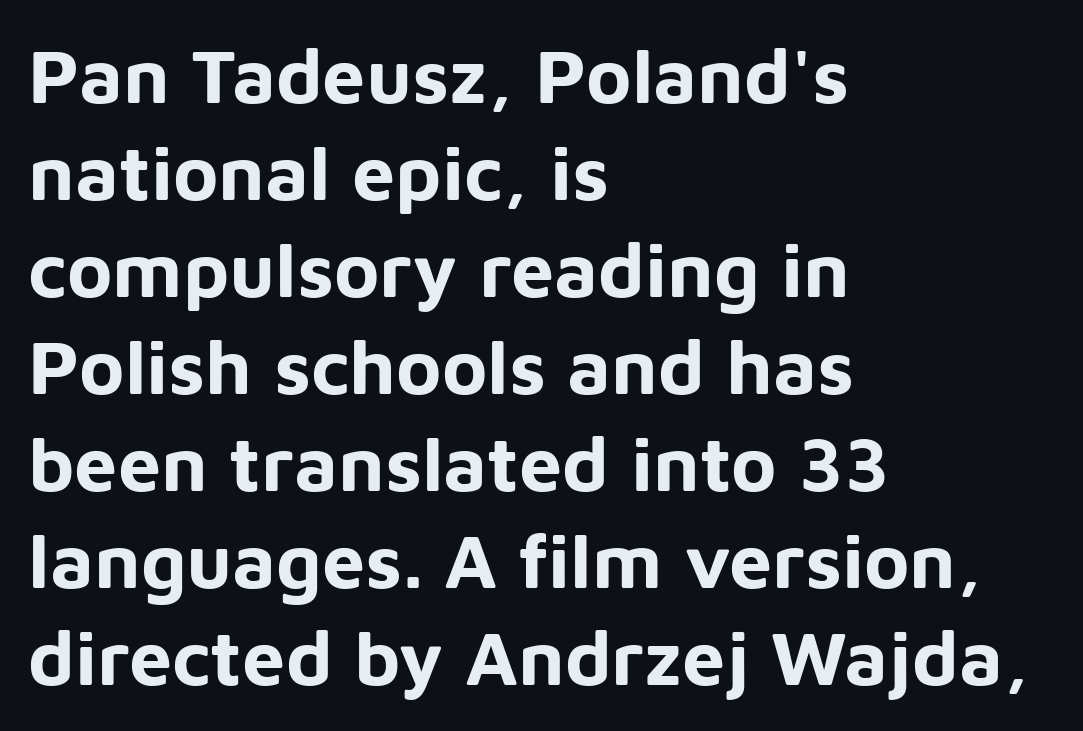
Q: Is the text bold? A: Yes.
Q: Is the text italic (slanted)? A: No, it is upright.
Q: Is the typeface a serif or a sans-serif typeface? A: Sans-serif.
Q: Is the text underlined? A: No.
Q: How is the paragraph aligned? A: Left-aligned.
Q: Is the spacing between letters normal or unusually wide? A: Normal.
Q: Is the spacing between lines tight, normal or loose? A: Normal.
Q: Width (condensed, normal, or wide)? A: Normal.
Q: Stroke contrast? A: Low.
Q: x-height? A: Medium.
Q: Monospaced? A: No.
